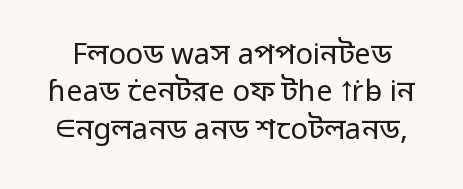
Q: Is the text bold? A: No.
Q: Is the text italic (slanted)? A: No, it is upright.
Q: Is the typeface a serif or a sans-serif typeface? A: Sans-serif.
Q: Is the text underlined? A: No.
Q: Is the spacing between letters normal or unusually wide? A: Normal.
Q: Is the spacing between lines tight, normal or loose? A: Normal.
Q: Width (condensed, normal, or wide)? A: Normal.
Q: Stroke contrast? A: Low.
Q: x-height? A: Medium.
Q: Monospaced? A: No.
